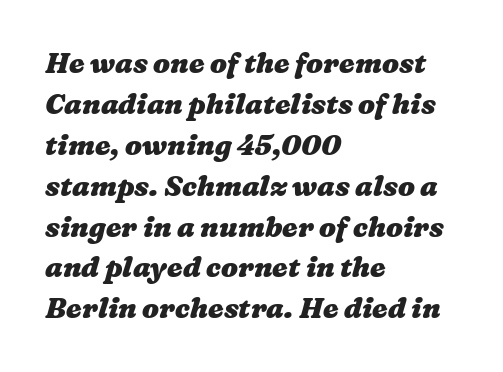
Q: Is the text bold? A: Yes.
Q: Is the text underlined? A: No.
Q: How is the paragraph aligned? A: Left-aligned.
Q: Is the spacing between letters normal or unusually wide? A: Normal.
Q: Is the spacing between lines tight, normal or loose? A: Normal.
Q: Width (condensed, normal, or wide)? A: Wide.
Q: Stroke contrast? A: Medium.
Q: x-height? A: Medium.
Q: Monospaced? A: No.
